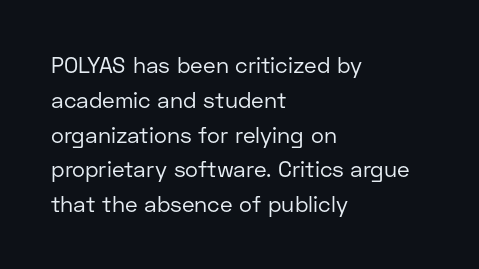
The image shows 22 px text type, upright; set left-aligned, normal line spacing (1.58x), normal letter spacing, not underlined.
